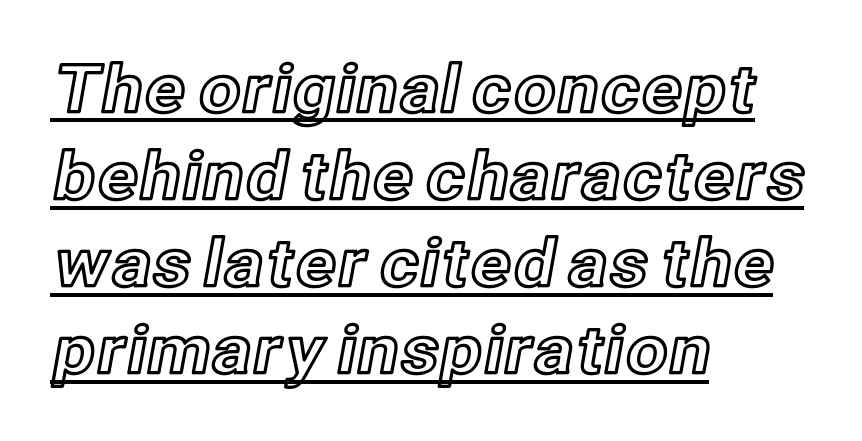
The line texture is even and compact thanks to regular tracking. These lines sit exactly where default settings would place them. Character widths vary here, with narrow letters taking less room than wide ones. Where is the straight margin? On the left.
